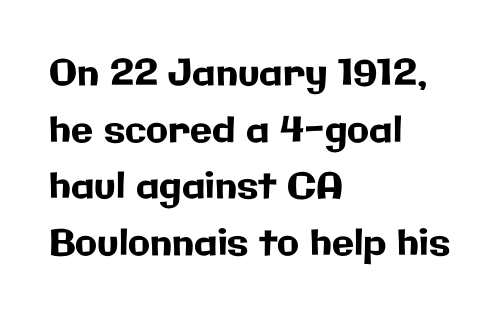
Q: Is the text italic (slanted)? A: No, it is upright.
Q: Is the typeface a serif or a sans-serif typeface? A: Sans-serif.
Q: Is the text underlined? A: No.
Q: How is the paragraph aligned? A: Left-aligned.
Q: Is the spacing between letters normal or unusually wide? A: Normal.
Q: Is the spacing between lines tight, normal or loose? A: Normal.
Q: Width (condensed, normal, or wide)? A: Normal.
Q: Stroke contrast? A: Low.
Q: x-height? A: Medium.
Q: Monospaced? A: No.
